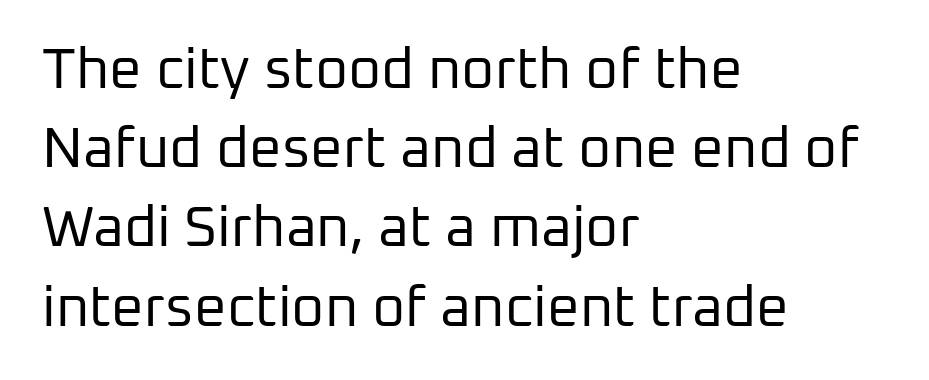
The image shows 57 px regular-weight sans-serif type, upright; set left-aligned, normal line spacing (1.39x), normal letter spacing, not underlined; low stroke contrast and a medium x-height.
